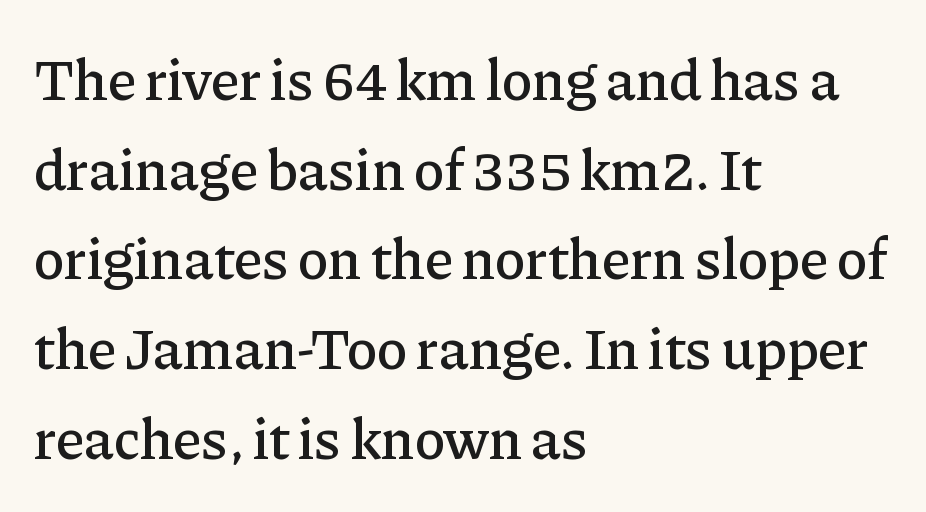
The image shows 59 px serif type, upright; set left-aligned, normal line spacing (1.52x), normal letter spacing, not underlined; low stroke contrast and a medium x-height.
